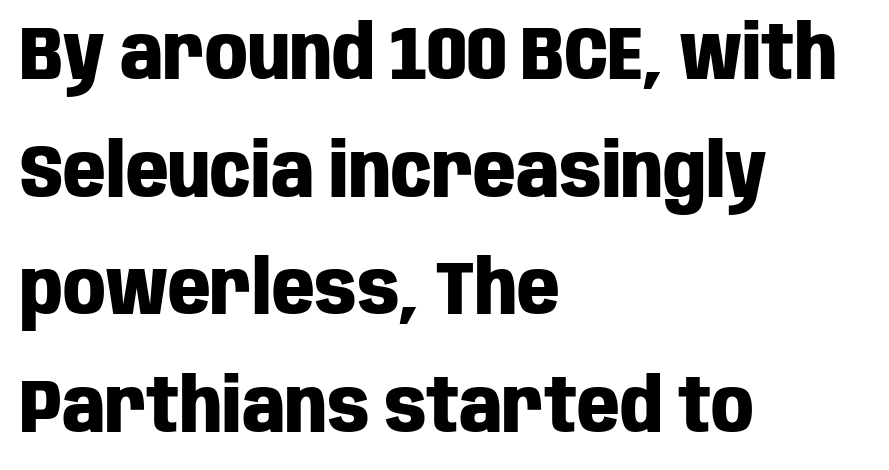
The image shows 74 px heavy, condensed sans-serif type, upright; set left-aligned, normal line spacing (1.59x), normal letter spacing, not underlined; low stroke contrast and a large x-height.
